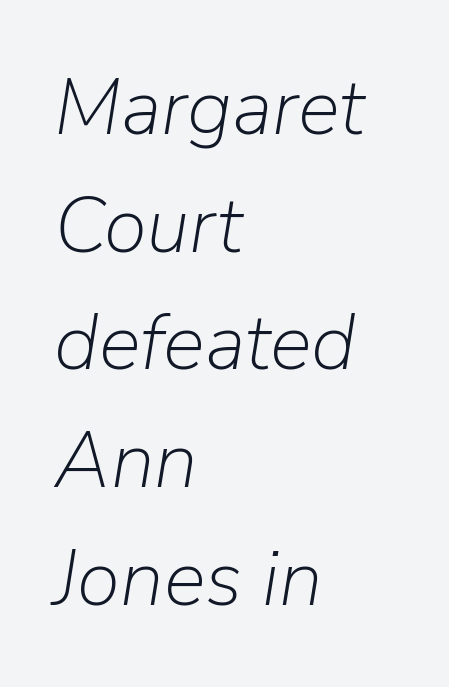
{"italic": "yes", "lean": "right", "slant_degrees": 9, "bold": "no", "weight": "light", "width": "normal", "stroke_contrast": "low", "x_height": "medium", "monospaced": "no", "underline": "no", "align": "left", "line_spacing": "normal", "line_spacing_ratio": 1.49, "letter_spacing": "normal", "letter_spacing_em": 0.0, "glyph_px": 79}
